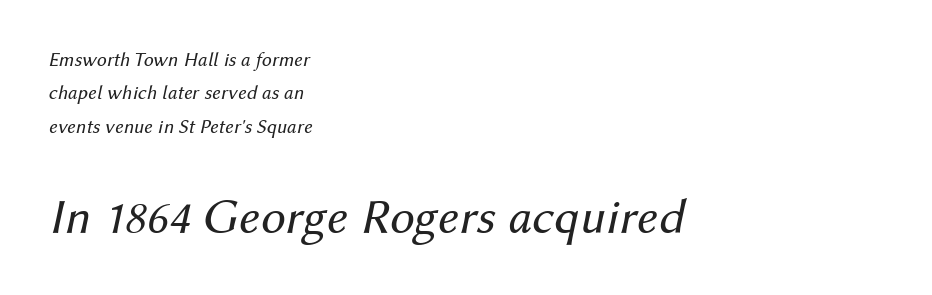
In terms of leading, this rendering sits right in the middle. The horizontal fit of the characters is conventional and even. Is the type slanted? Yes — the strokes lean at a clear angle. Stems and bowls with no extra thickness — not bold. A typesetter would call this proportional, since set widths differ per character.
